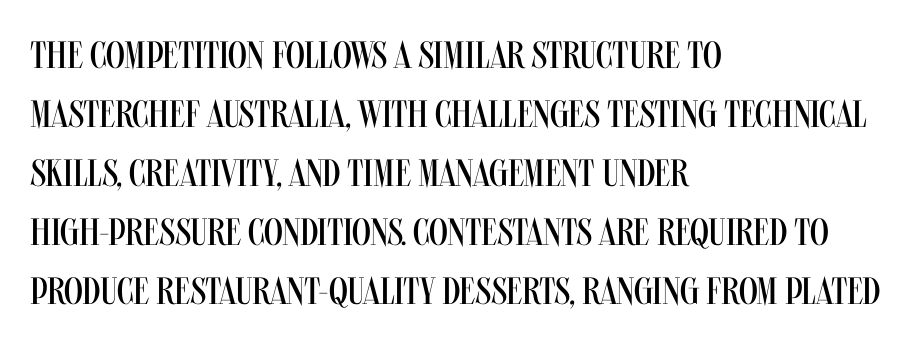
{"serif": "no", "italic": "no", "bold": "no", "weight": "regular", "width": "condensed", "stroke_contrast": "medium", "x_height": "large", "monospaced": "no", "underline": "no", "align": "left", "line_spacing": "normal", "line_spacing_ratio": 1.55, "letter_spacing": "normal", "letter_spacing_em": 0.0, "glyph_px": 38}
